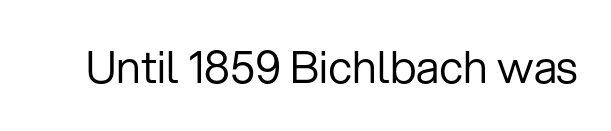
Q: Is the text bold? A: No.
Q: Is the text italic (slanted)? A: No, it is upright.
Q: Is the typeface a serif or a sans-serif typeface? A: Sans-serif.
Q: Is the text underlined? A: No.
Q: Is the spacing between letters normal or unusually wide? A: Normal.
Q: Width (condensed, normal, or wide)? A: Normal.
Q: Stroke contrast? A: Low.
Q: x-height? A: Medium.
Q: Monospaced? A: No.
